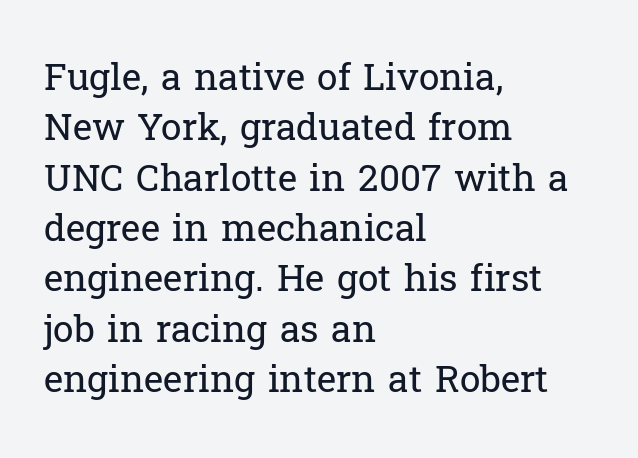
The image shows 37 px regular-weight serif type, upright; set left-aligned, normal line spacing (1.36x), normal letter spacing, not underlined; low stroke contrast and a medium x-height.
